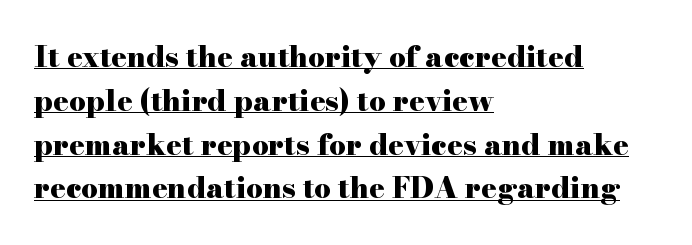
{"serif": "yes", "italic": "no", "bold": "yes", "weight": "heavy", "width": "wide", "stroke_contrast": "high", "x_height": "small", "monospaced": "no", "underline": "yes", "align": "left", "line_spacing": "normal", "line_spacing_ratio": 1.51, "letter_spacing": "normal", "letter_spacing_em": 0.0, "glyph_px": 29}
